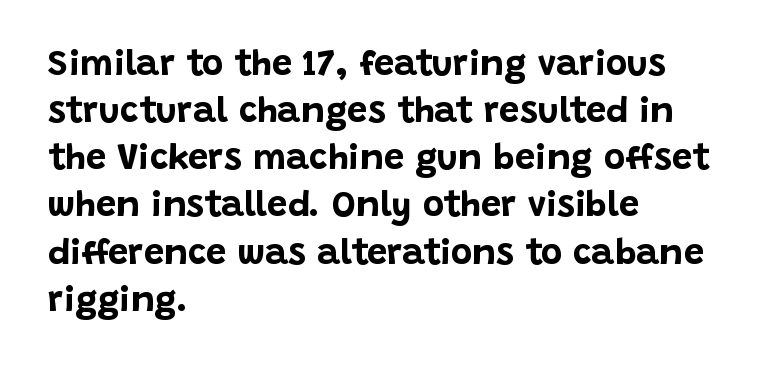
The image shows 36 px bold sans-serif type, upright; set left-aligned, normal line spacing (1.31x), normal letter spacing, not underlined; low stroke contrast and a large x-height.
